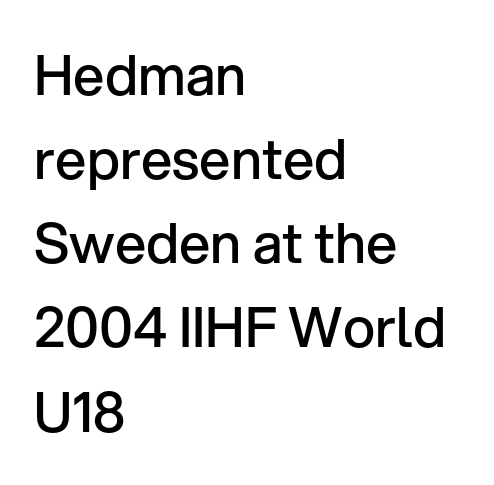
{"serif": "no", "italic": "no", "bold": "semi", "weight": "semibold", "width": "normal", "stroke_contrast": "low", "x_height": "medium", "monospaced": "no", "underline": "no", "align": "left", "line_spacing": "normal", "line_spacing_ratio": 1.53, "letter_spacing": "normal", "letter_spacing_em": 0.0, "glyph_px": 55}
